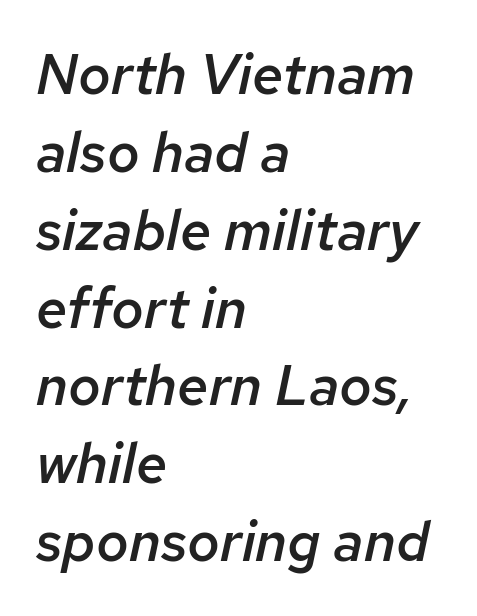
Caption: semibold face, moderately heavy strokes. Any mark beneath the type? The region is blank. Line spacing here is normal. The specimen reads as italic at a glance.
